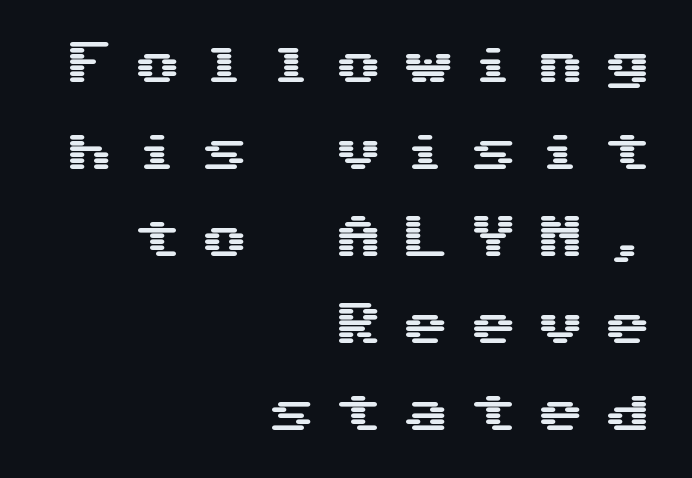
Q: Is the text italic (slanted)? A: No, it is upright.
Q: Is the typeface a serif or a sans-serif typeface? A: Sans-serif.
Q: Is the text underlined? A: No.
Q: How is the paragraph aligned? A: Right-aligned.
Q: Is the spacing between letters normal or unusually wide? A: Unusually wide.
Q: Width (condensed, normal, or wide)? A: Wide.
Q: Stroke contrast? A: Medium.
Q: x-height? A: Medium.
